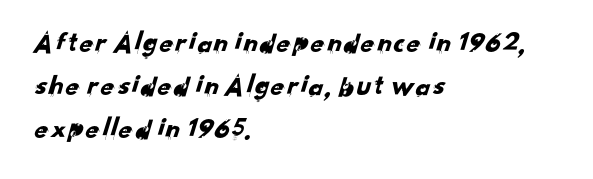
Q: Is the typeface a serif or a sans-serif typeface? A: Sans-serif.
Q: Is the text underlined? A: No.
Q: How is the paragraph aligned? A: Left-aligned.
Q: Is the spacing between letters normal or unusually wide? A: Normal.
Q: Is the spacing between lines tight, normal or loose? A: Normal.
Q: Width (condensed, normal, or wide)? A: Normal.
Q: Stroke contrast? A: Low.
Q: x-height? A: Small.
Q: Monospaced? A: No.
